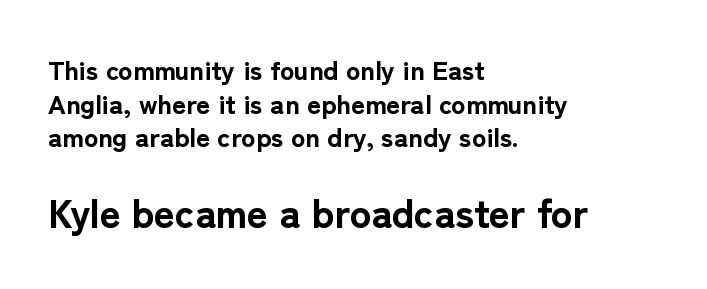
The lines are quadded left. Think of a printed novel: that variable character pitch is what you see here. Bold? Absolutely — the strokes are thick and heavy. You can tell from the bare stems that sans-serif type was used. Letters rest on an invisible, unmarked baseline.
